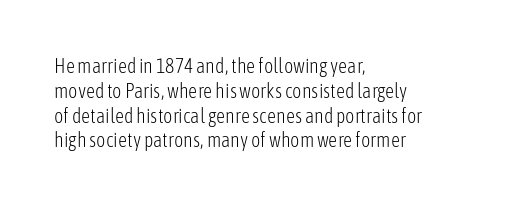
The image shows 20 px text type, upright; set left-aligned, line spacing 1.24x, normal letter spacing, not underlined.
